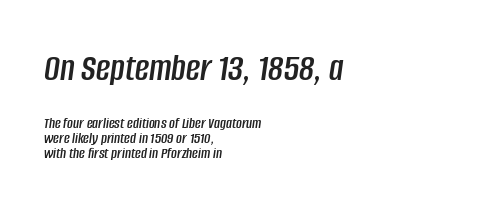
{"italic": "yes", "lean": "right", "slant_degrees": 8, "width": "condensed", "stroke_contrast": "low", "x_height": "large", "monospaced": "no", "underline": "no", "align": "left", "line_spacing": "tight", "line_spacing_ratio": 0.96, "letter_spacing": "normal", "letter_spacing_em": 0.0, "larger_block": "first", "size_ratio": 2.44, "glyph_px": 39}
